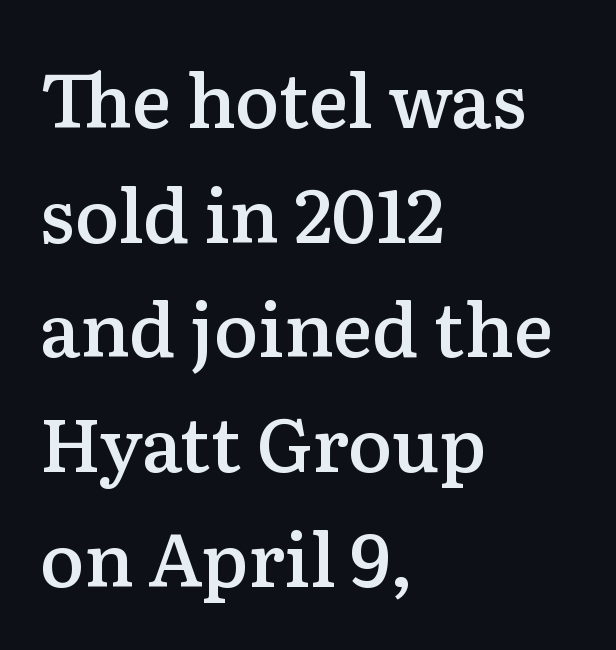
The image shows 74 px semibold serif type, upright; set left-aligned, normal line spacing (1.55x), normal letter spacing, not underlined; low stroke contrast and a medium x-height.
